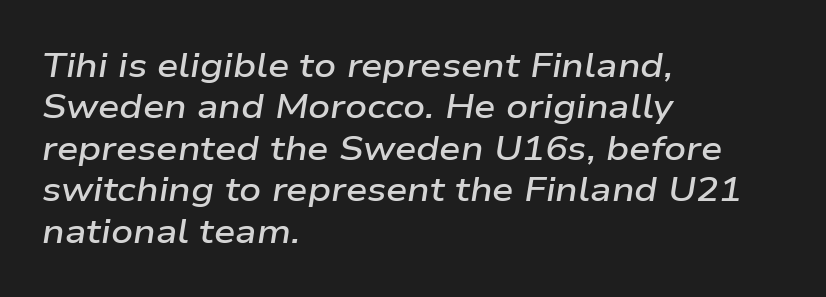
Q: Is the text bold? A: Semi-bold.
Q: Is the text italic (slanted)? A: Yes, it leans right by about 9 degrees.
Q: Is the text underlined? A: No.
Q: How is the paragraph aligned? A: Left-aligned.
Q: Is the spacing between letters normal or unusually wide? A: Normal.
Q: Width (condensed, normal, or wide)? A: Wide.
Q: Stroke contrast? A: Low.
Q: x-height? A: Medium.
Q: Monospaced? A: No.
